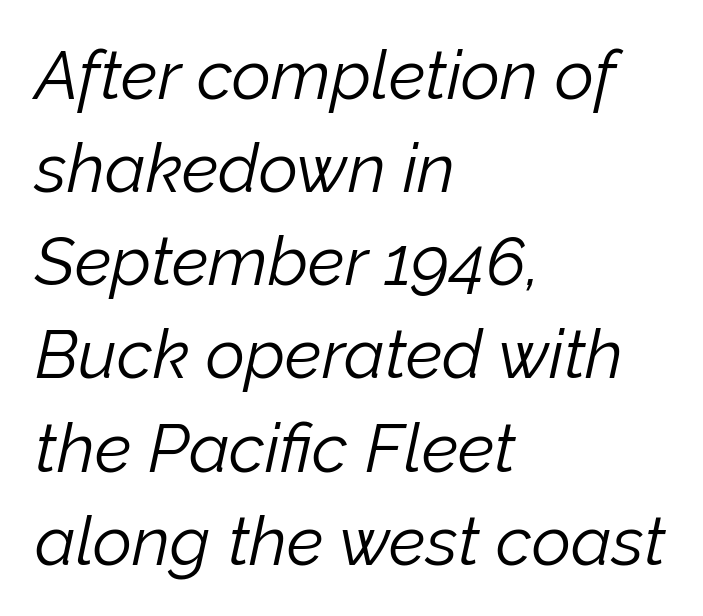
The font sits on the lighter half of the weight spectrum, regular included. The paragraph has a hard left edge and a soft right edge. Letters rest on an invisible, unmarked baseline. Baseline-to-baseline distance is the conventional proportion of letter height. Do the characters align in a grid? No, the font is proportional.
